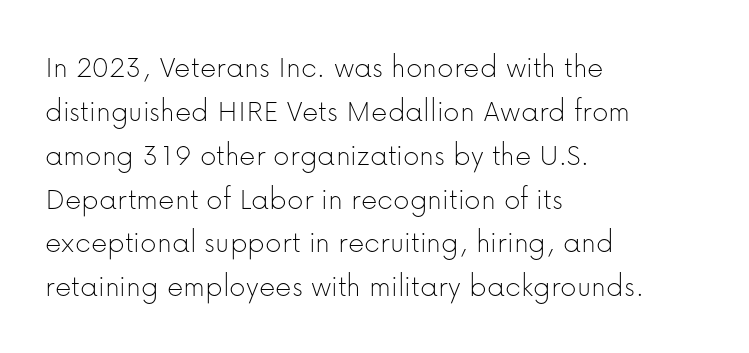
Are there feet on the stems? There aren't — it's a sans. This sample uses plain, unmodified letter spacing. The lettering holds an erect, upright posture throughout. Casual observation: everything's shoved over to the left.
